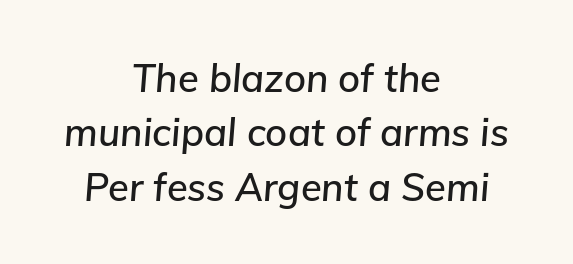
{"italic": "yes", "lean": "right", "slant_degrees": 5, "width": "normal", "stroke_contrast": "low", "x_height": "medium", "monospaced": "no", "underline": "no", "align": "center", "line_spacing": "normal", "line_spacing_ratio": 1.43, "letter_spacing": "normal", "letter_spacing_em": 0.0, "glyph_px": 38}
